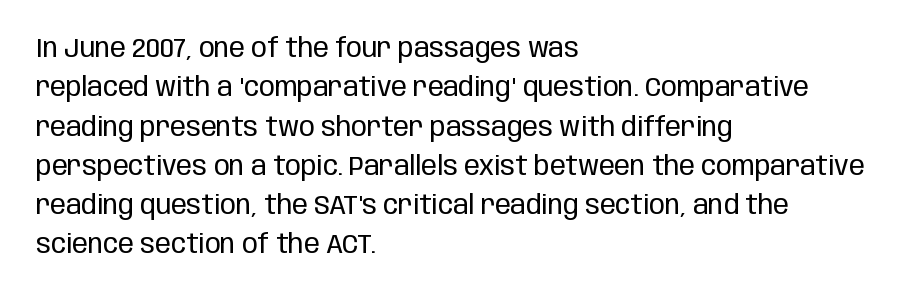
{"italic": "no", "bold": "no", "underline": "no", "align": "left", "line_spacing": "normal", "line_spacing_ratio": 1.51, "letter_spacing": "normal", "letter_spacing_em": 0.0, "glyph_px": 26}
